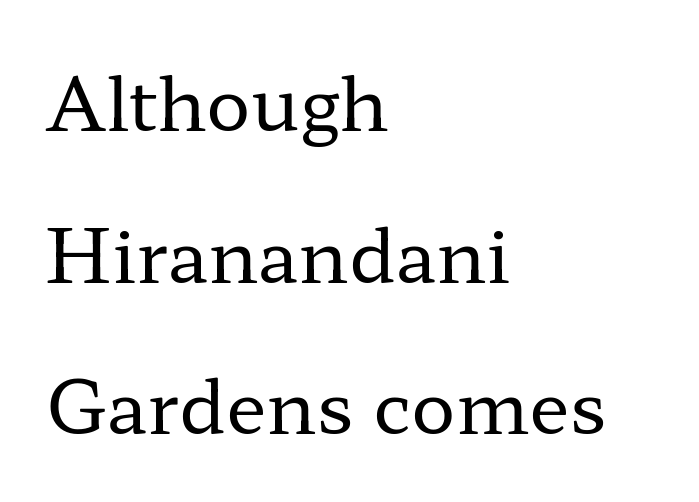
{"serif": "yes", "italic": "no", "bold": "no", "weight": "regular", "width": "wide", "stroke_contrast": "low", "x_height": "medium", "monospaced": "no", "underline": "no", "align": "left", "line_spacing": "loose", "line_spacing_ratio": 2.05, "letter_spacing": "normal", "letter_spacing_em": 0.0, "glyph_px": 74}
